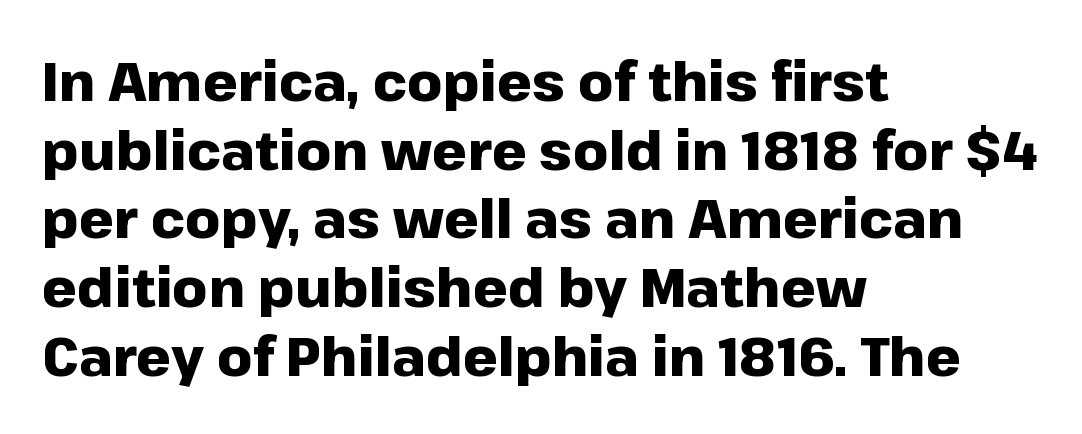
I'd call this a sans setting — the letters go barefoot. These lines are set flush left with a ragged right edge. Heft: maximum for text — a bold. What's the leading like? Ordinary, nothing unusual. This rendering features lettering with no underline.
